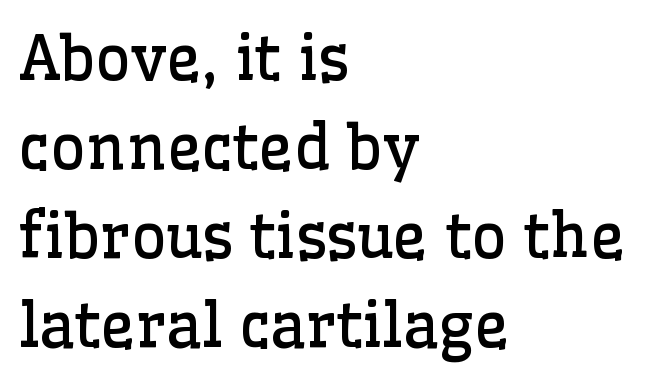
{"serif": "yes", "italic": "no", "bold": "no", "weight": "regular", "width": "normal", "stroke_contrast": "low", "x_height": "medium", "monospaced": "no", "underline": "no", "align": "left", "line_spacing": "normal", "line_spacing_ratio": 1.46, "letter_spacing": "normal", "letter_spacing_em": 0.0, "glyph_px": 61}
